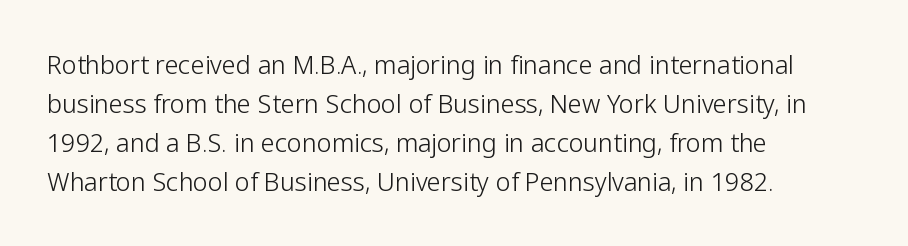
{"italic": "no", "bold": "no", "underline": "no", "align": "left", "line_spacing": "normal", "line_spacing_ratio": 1.56, "letter_spacing": "normal", "letter_spacing_em": 0.0, "glyph_px": 25}
